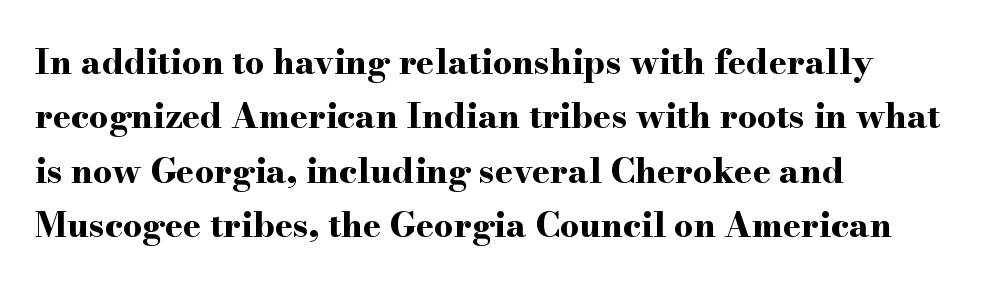
The image shows 34 px bold, wide serif type, upright; set left-aligned, normal line spacing (1.6x), normal letter spacing, not underlined; high stroke contrast and a small x-height.
